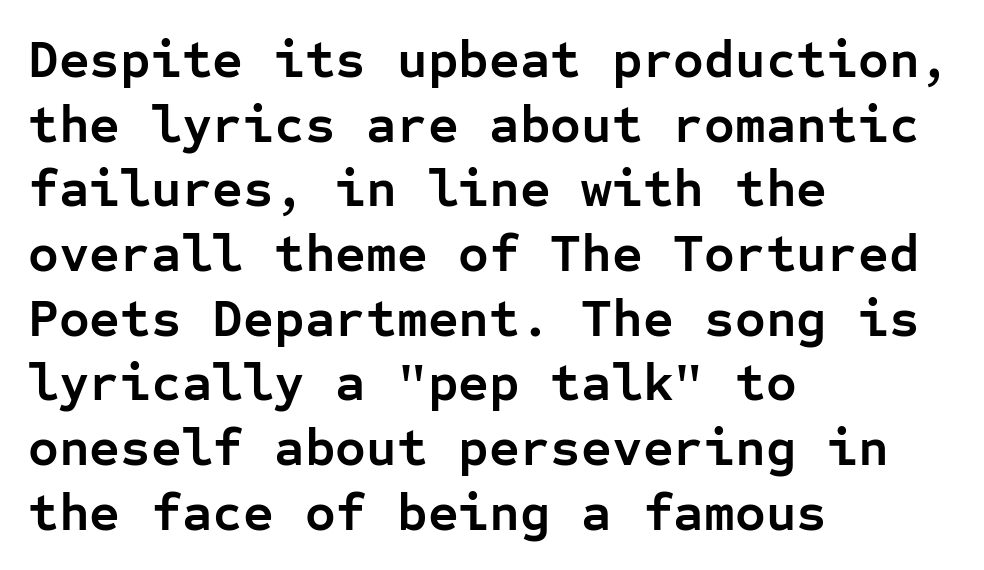
The image shows 53 px semibold sans-serif type, upright, monospaced; set left-aligned, line spacing 1.22x, normal letter spacing, not underlined; low stroke contrast and a medium x-height.
